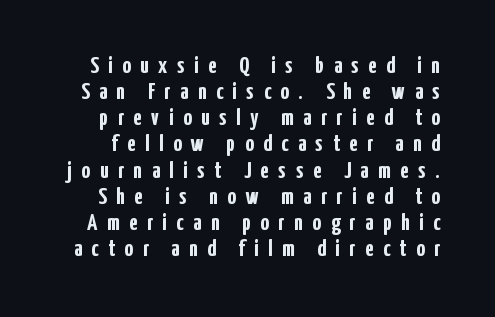
Q: Is the text bold? A: Yes.
Q: Is the text italic (slanted)? A: No, it is upright.
Q: Is the text underlined? A: No.
Q: Is the spacing between letters normal or unusually wide? A: Unusually wide.
Q: Is the spacing between lines tight, normal or loose? A: Tight.
